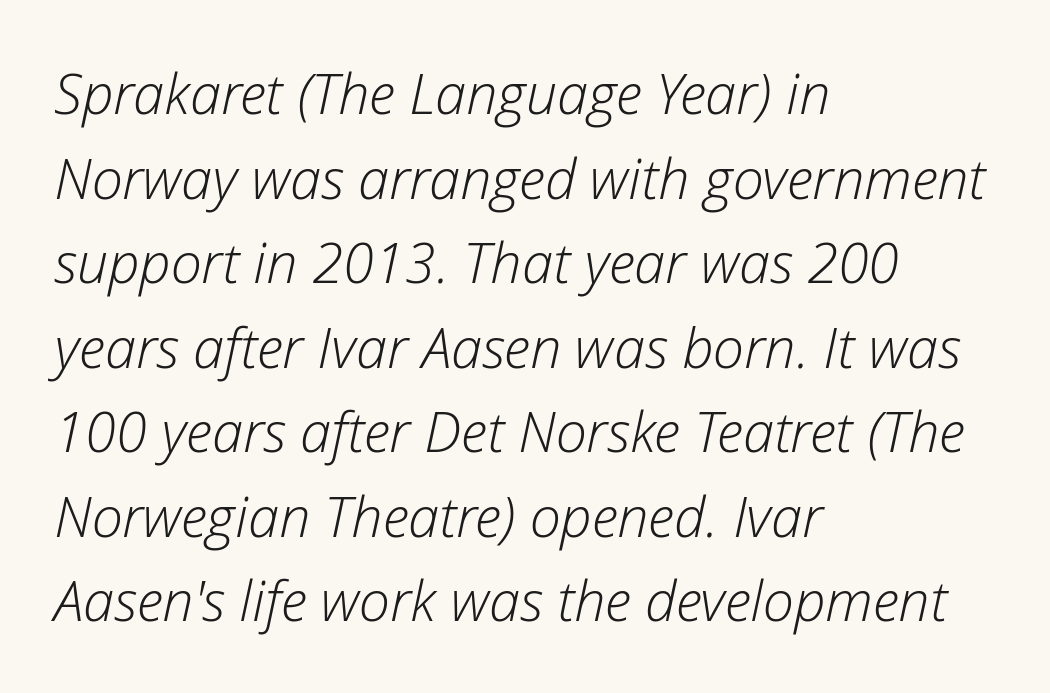
Honestly, there is no underline to notice here at all. You could call the tracking neutral — neither tight nor loose. Every character sits at an angle, as italics do. Layout note: lines flush left. A typesetter would call this proportional, since set widths differ per character. The designer left line spacing at the default.
